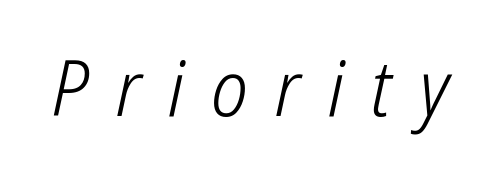
The image shows 78 px light, condensed sans-serif type; set unusually wide letter spacing (+0.35 em), not underlined; low stroke contrast and a medium x-height.
